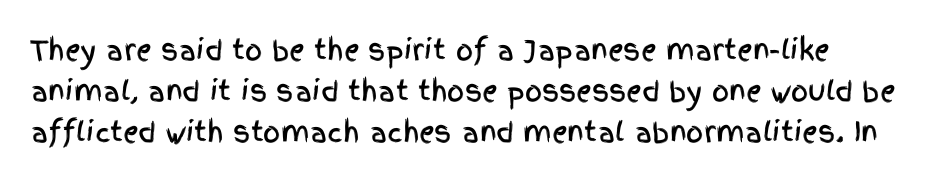
The image shows 27 px text type, upright; set normal line spacing (1.52x), normal letter spacing, not underlined.
